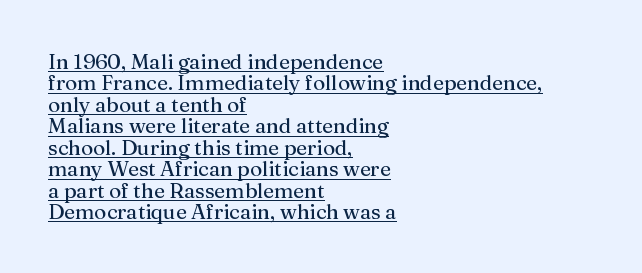
Cramped leading. You could call the tracking neutral — neither tight nor loose. Upright lettering throughout. Heaviness? Minimal to ordinary, like unemphasized prose. Short and long lines alike share a common starting point at left.
